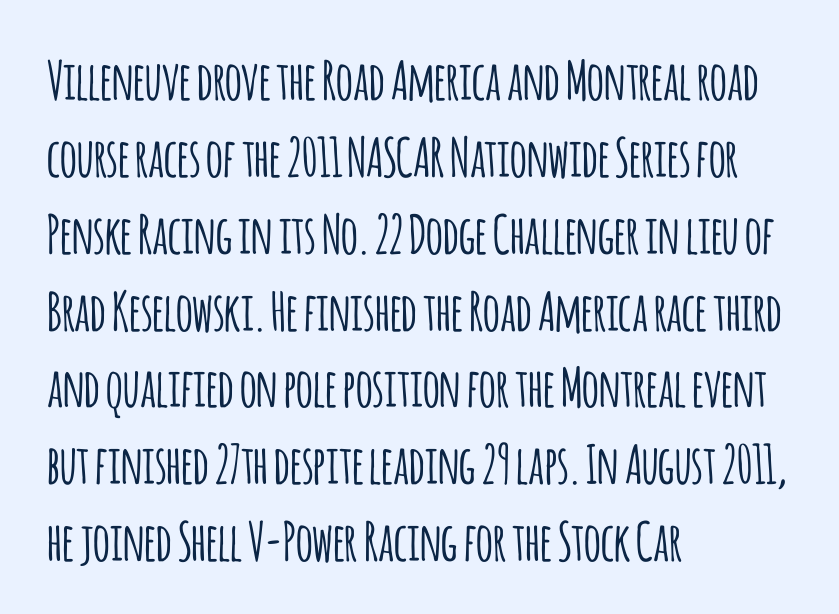
The text block is weighted toward the left margin, trailing off unevenly rightward. No word sits above an underline. Normally led — the rows are evenly, conventionally spaced. Here the designer chose a conventional face with non-uniform glyph widths. Classification — sans serif. Tracking value appears to be zero — textbook default spacing.
